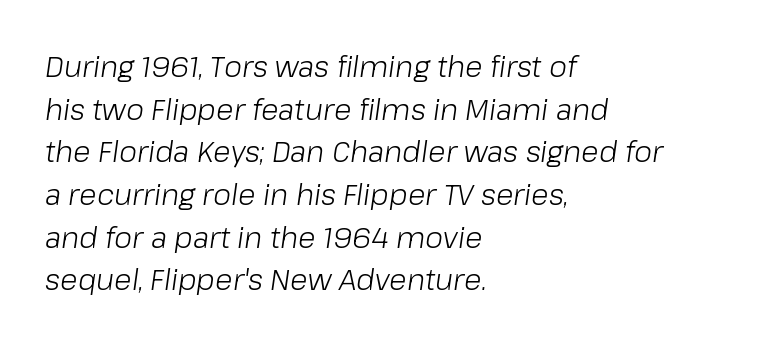
The image shows 29 px light type, italic (leaning right); set left-aligned, normal line spacing (1.47x), normal letter spacing, not underlined; low stroke contrast and a medium x-height.
